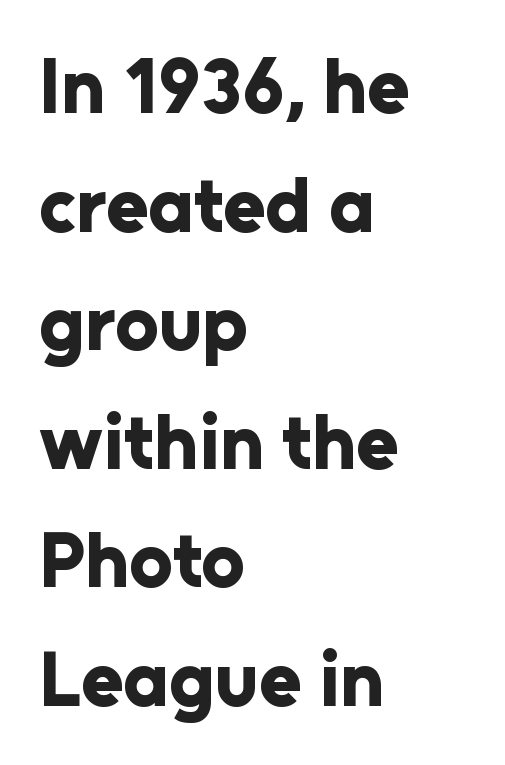
Q: Is the text bold? A: Yes.
Q: Is the text italic (slanted)? A: No, it is upright.
Q: Is the typeface a serif or a sans-serif typeface? A: Sans-serif.
Q: Is the text underlined? A: No.
Q: How is the paragraph aligned? A: Left-aligned.
Q: Is the spacing between letters normal or unusually wide? A: Normal.
Q: Is the spacing between lines tight, normal or loose? A: Normal.
Q: Width (condensed, normal, or wide)? A: Normal.
Q: Stroke contrast? A: Low.
Q: x-height? A: Medium.
Q: Monospaced? A: No.
